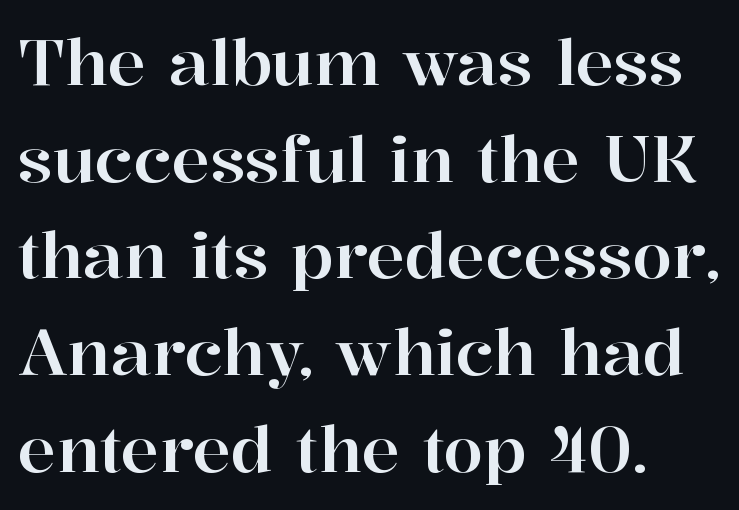
{"serif": "yes", "italic": "no", "width": "normal", "stroke_contrast": "high", "x_height": "medium", "monospaced": "no", "underline": "no", "align": "left", "line_spacing": "normal", "line_spacing_ratio": 1.51, "letter_spacing": "normal", "letter_spacing_em": 0.0, "glyph_px": 64}
